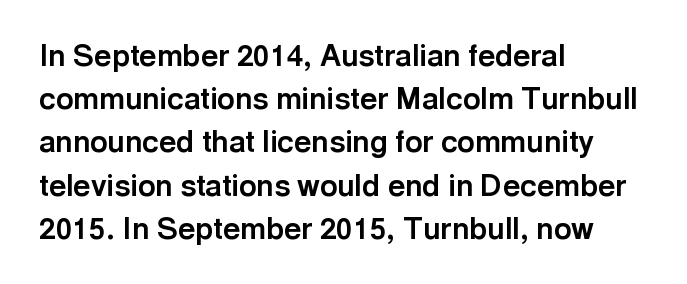
The image shows 30 px bold sans-serif type, upright; set left-aligned, normal line spacing (1.44x), normal letter spacing, not underlined; a medium x-height.
